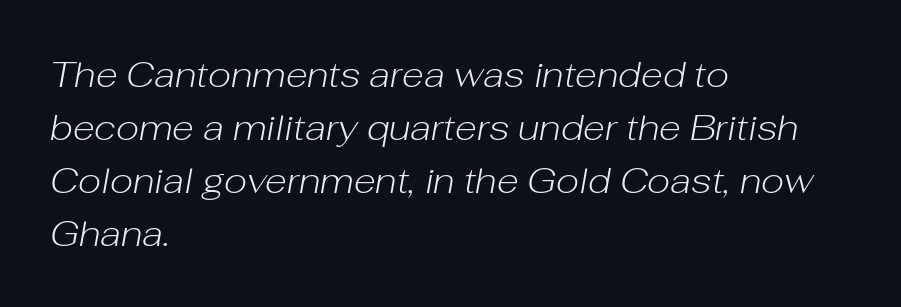
Quick note: italic. A bare baseline throughout the passage. Character widths vary here, with narrow letters taking less room than wide ones. Is the stroke heavy? The answer is a plain regular-or-lighter. These lines sit exactly where default settings would place them. The passage is arranged the way most books set body copy — flush left.
